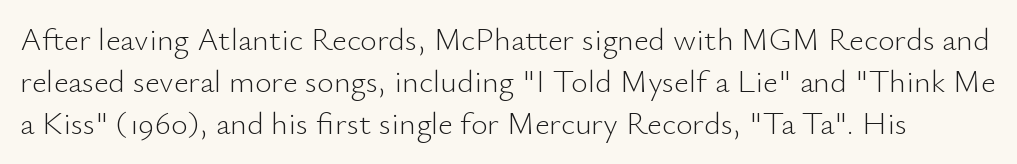
Vertical strokes here are truly vertical. Are there feet on the stems? There aren't — it's a sans. Letter spacing: default. A quiet, ordinary-to-light weight characterises the typeface. This block has exactly the height ordinary leading produces. Here the designer chose a conventional face with non-uniform glyph widths.
